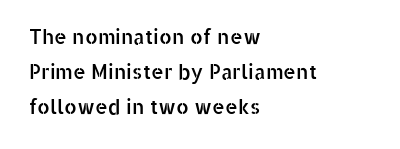
Decoration check: the copy has no underline. What stands out about the letter spacing? Nothing — it is the standard amount. The setting favours the left margin, as ordinary paragraphs usually do. The letters stand straight up with perfectly vertical stems.
